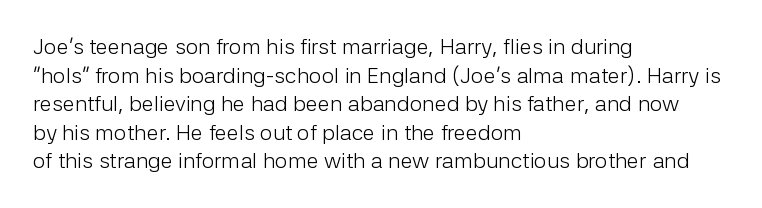
Check the space under the baseline: it is left empty. Characters follow at the spacing the type designer built in. These glyphs show unthickened strokes, regular width or finer. This is the regular roman posture of the typeface. A typesetter would call this leading conventional body-copy spacing. The compositor pushed each line to the left boundary.
